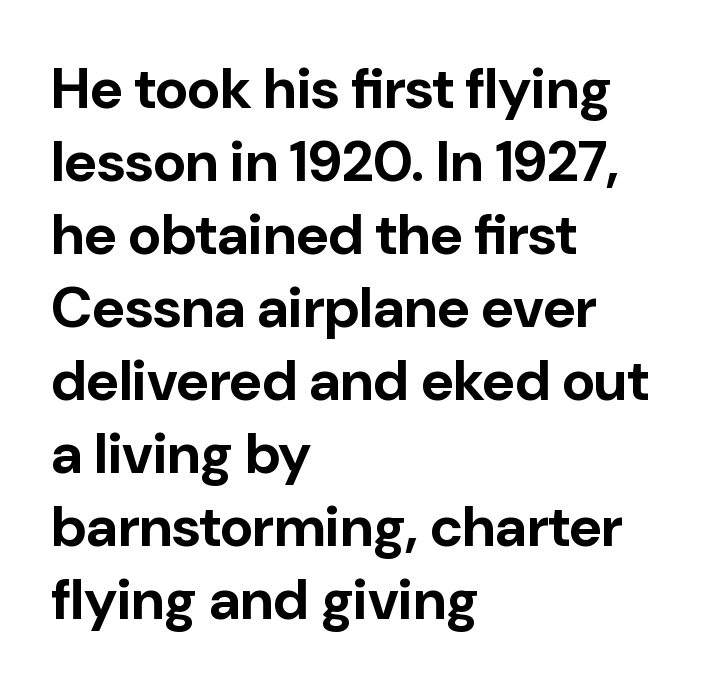
Does extra space separate the letters? No, they use regular spacing. How heavy is the stroke? Heavy — this is a bold. Notice how descenders clear the ascenders below comfortably — that's standard leading. Nope, not italic — everything's standing straight. Unmarked baselines from the first word to the last. Each letter keeps its own natural width here, so spacing adapts to shape.
